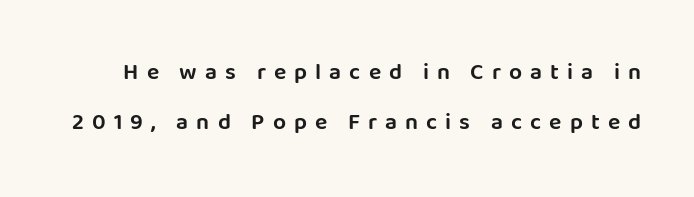
Type without underlining. Ascenders rise straight up at ninety degrees. Each new line begins a long way beneath the previous one. Between one letter and the next there's a generous, obvious gap.
